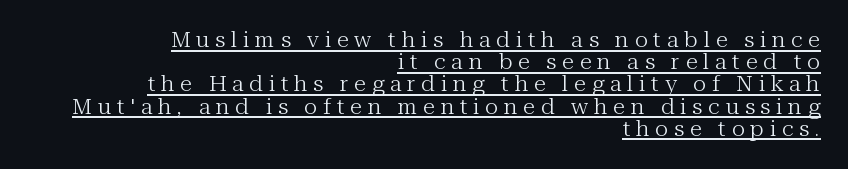
Q: Is the text bold? A: No.
Q: Is the text italic (slanted)? A: No, it is upright.
Q: Is the text underlined? A: Yes.
Q: How is the paragraph aligned? A: Right-aligned.
Q: Is the spacing between letters normal or unusually wide? A: Unusually wide.
Q: Is the spacing between lines tight, normal or loose? A: Tight.
